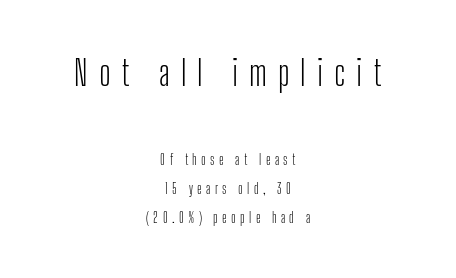
The image shows 35 px light, condensed sans-serif type, upright; set centered, loose line spacing (2.07x), unusually wide letter spacing (+0.31 em), not underlined; the first (top) block is 2.5x larger; low stroke contrast and a medium x-height.
